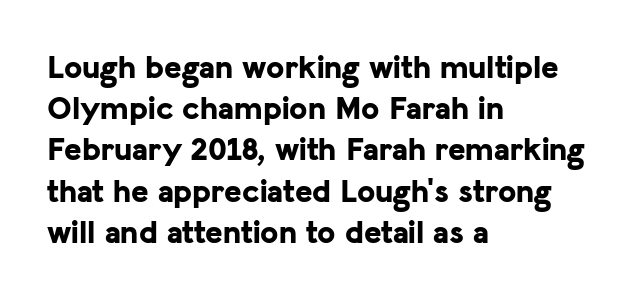
If you measured baseline to baseline, you'd find a middling distance. Each glyph is drawn with heavy, bold strokes. Varying glyph widths throughout — classic text-font behaviour. Leftover space on each line is placed entirely after the last word. Designer's note — italics off, roman on. Rule under the text: the space is simply empty.
